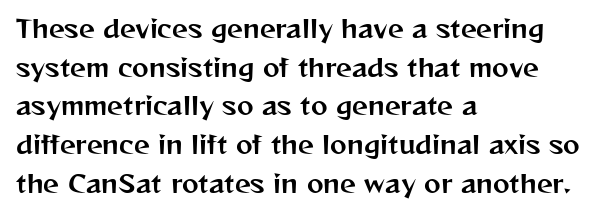
{"italic": "no", "underline": "no", "align": "left", "line_spacing": "normal", "line_spacing_ratio": 1.55, "letter_spacing": "normal", "letter_spacing_em": 0.0, "glyph_px": 25}
